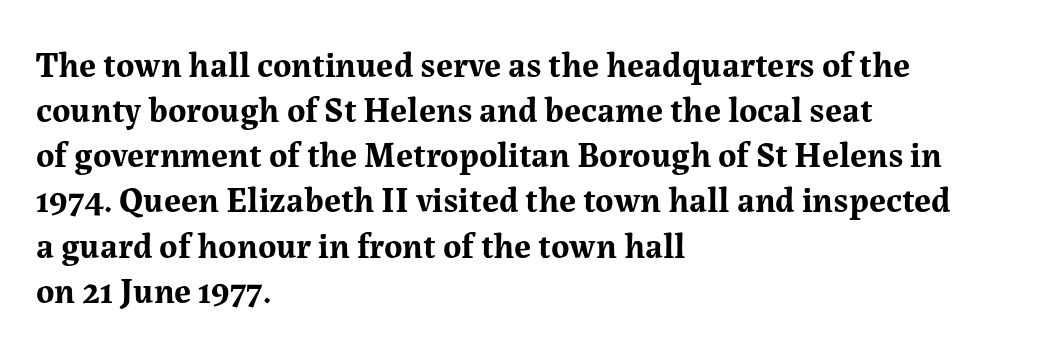
The image shows 35 px bold serif type, upright; set left-aligned, normal line spacing (1.29x), normal letter spacing, not underlined; medium stroke contrast and a medium x-height.
